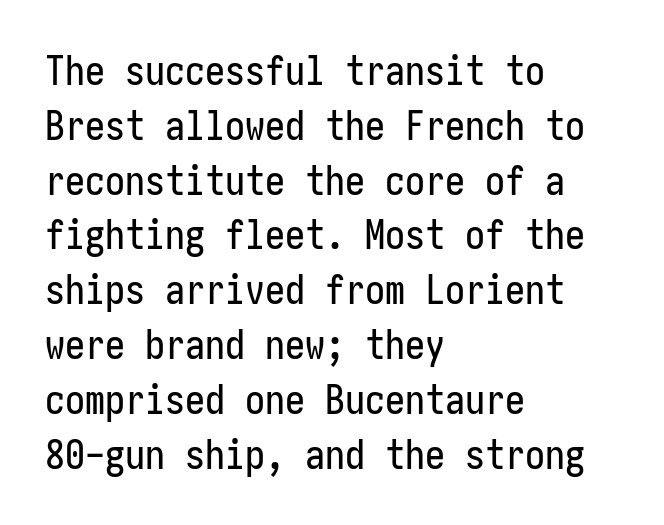
The image shows 40 px condensed sans-serif type, upright; set left-aligned, normal line spacing (1.37x), normal letter spacing, not underlined; low stroke contrast and a medium x-height.
